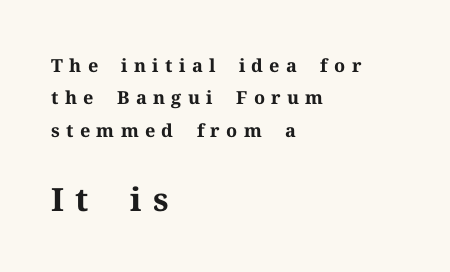
The image shows 32 px bold serif type, upright; set left-aligned, line spacing 1.8x, unusually wide letter spacing (+0.35 em), not underlined; the second (bottom) block is 1.78x larger; medium stroke contrast and a medium x-height.
